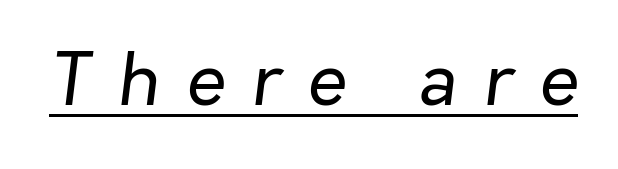
The image shows 72 px regular-weight type, italic (leaning right); set unusually wide letter spacing (+0.37 em), underlined; low stroke contrast and a medium x-height.
